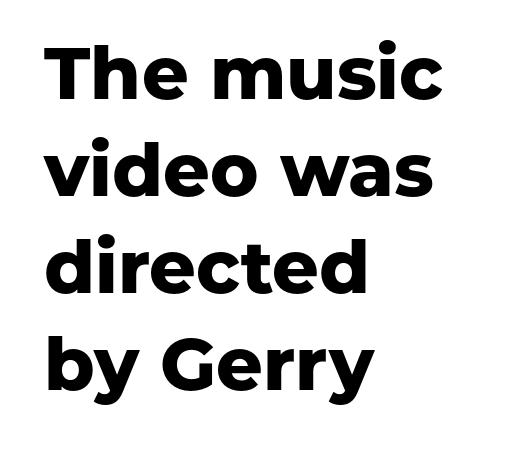
Q: Is the text bold? A: Yes.
Q: Is the text italic (slanted)? A: No, it is upright.
Q: Is the typeface a serif or a sans-serif typeface? A: Sans-serif.
Q: Is the text underlined? A: No.
Q: How is the paragraph aligned? A: Left-aligned.
Q: Is the spacing between letters normal or unusually wide? A: Normal.
Q: Is the spacing between lines tight, normal or loose? A: Normal.
Q: Width (condensed, normal, or wide)? A: Normal.
Q: Stroke contrast? A: Low.
Q: x-height? A: Medium.
Q: Monospaced? A: No.
